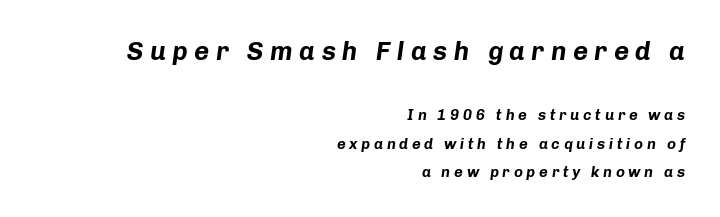
{"italic": "yes", "lean": "right", "slant_degrees": 8, "bold": "yes", "underline": "no", "align": "right", "line_spacing": "loose", "line_spacing_ratio": 1.9, "letter_spacing": "wide", "letter_spacing_em": 0.25, "larger_block": "first", "size_ratio": 1.73, "glyph_px": 26}
